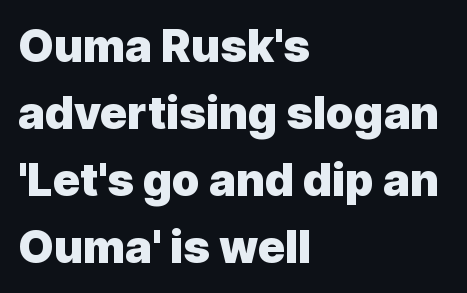
The image shows 45 px heavy sans-serif type, upright; set left-aligned, normal line spacing (1.49x), normal letter spacing, not underlined; a medium x-height.
